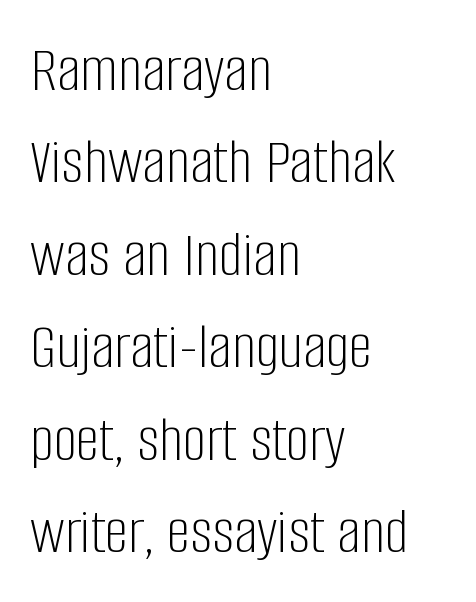
The image shows 66 px light, condensed sans-serif type, upright; set left-aligned, normal line spacing (1.4x), normal letter spacing, not underlined; low stroke contrast and a large x-height.
